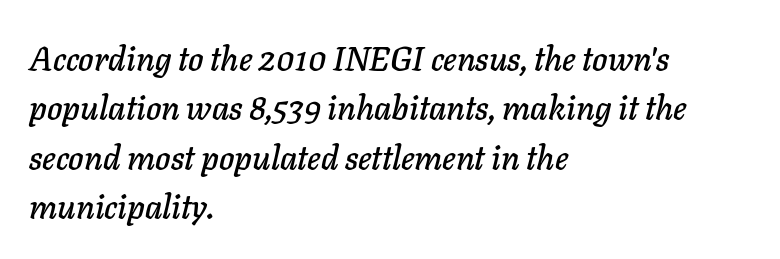
The image shows 33 px text type, italic (leaning right); set left-aligned, normal line spacing (1.5x), normal letter spacing, not underlined; low stroke contrast and a medium x-height.
